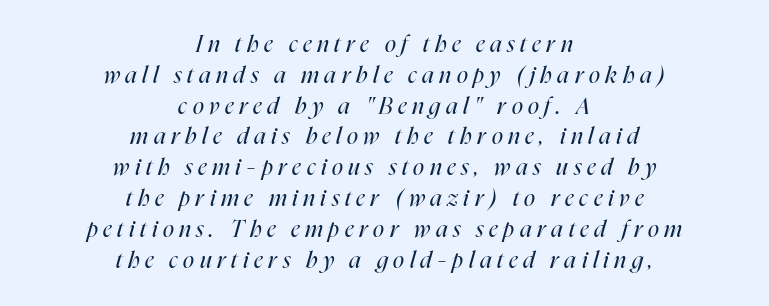
The image shows 23 px text type, italic (leaning right); set centered, normal line spacing (1.34x), unusually wide letter spacing (+0.24 em), not underlined.
